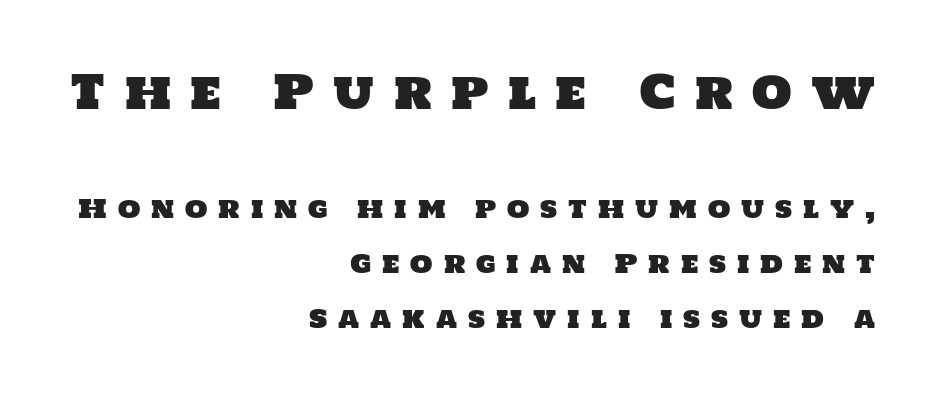
Q: Is the typeface a serif or a sans-serif typeface? A: Sans-serif.
Q: Is the text underlined? A: No.
Q: How is the paragraph aligned? A: Right-aligned.
Q: Is the spacing between letters normal or unusually wide? A: Unusually wide.
Q: Is the spacing between lines tight, normal or loose? A: Loose.
Q: Which block of text is set in a larger size, the first (top) or the second (bottom)? A: The first (top) one.
Q: Width (condensed, normal, or wide)? A: Normal.
Q: Stroke contrast? A: Low.
Q: x-height? A: Large.
Q: Monospaced? A: No.
